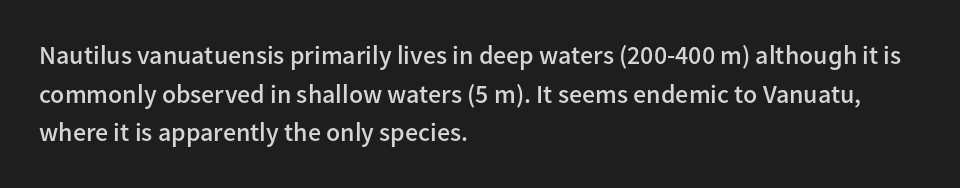
{"italic": "no", "bold": "semi", "underline": "no", "align": "left", "line_spacing": "normal", "line_spacing_ratio": 1.49, "letter_spacing": "normal", "letter_spacing_em": 0.0, "glyph_px": 26}
